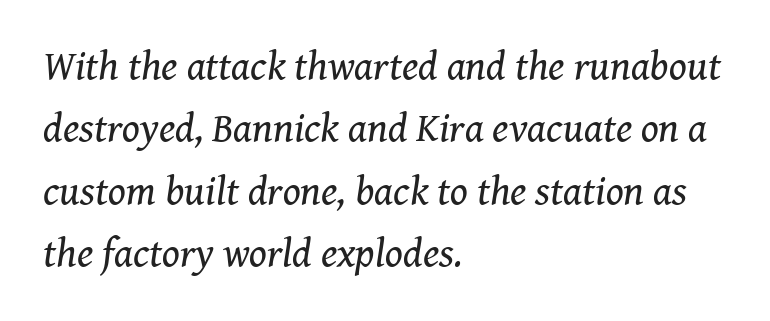
Q: Is the text bold? A: No.
Q: Is the text italic (slanted)? A: Yes, it leans right by about 8 degrees.
Q: Is the typeface a serif or a sans-serif typeface? A: Serif.
Q: Is the text underlined? A: No.
Q: How is the paragraph aligned? A: Left-aligned.
Q: Is the spacing between letters normal or unusually wide? A: Normal.
Q: Is the spacing between lines tight, normal or loose? A: Normal.
Q: Width (condensed, normal, or wide)? A: Normal.
Q: Stroke contrast? A: Medium.
Q: x-height? A: Medium.
Q: Monospaced? A: No.
